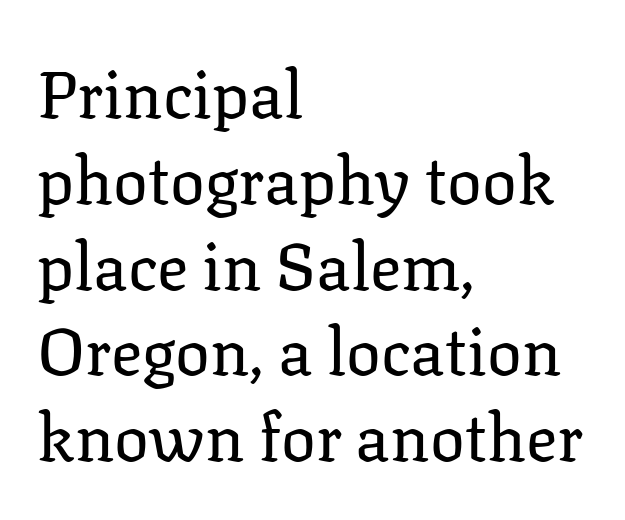
The image shows 65 px regular-weight serif type, upright; set left-aligned, normal line spacing (1.32x), normal letter spacing, not underlined; low stroke contrast and a medium x-height.
